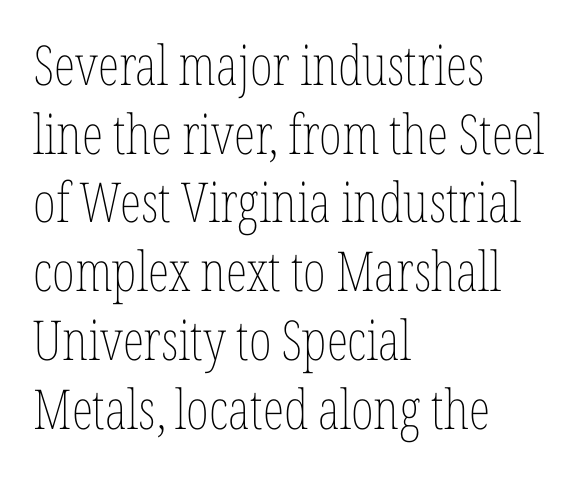
The letterforms sit shoulder to shoulder at normal distance. Lines of text with bare space underneath. Designer's note — italics off, roman on. This is not heavy type; no bold has been used. Regular leading. Notice how the passage keeps a crisp vertical edge on the left only.
